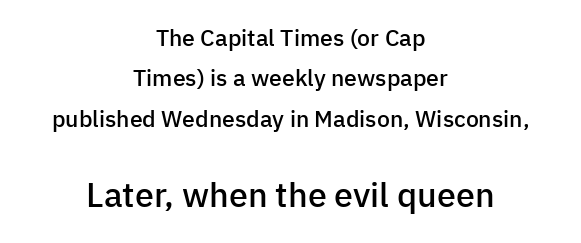
The image shows 34 px semibold sans-serif type, upright; set centered, line spacing 1.76x, normal letter spacing, not underlined; the second (bottom) block is 1.48x larger; low stroke contrast and a medium x-height.
